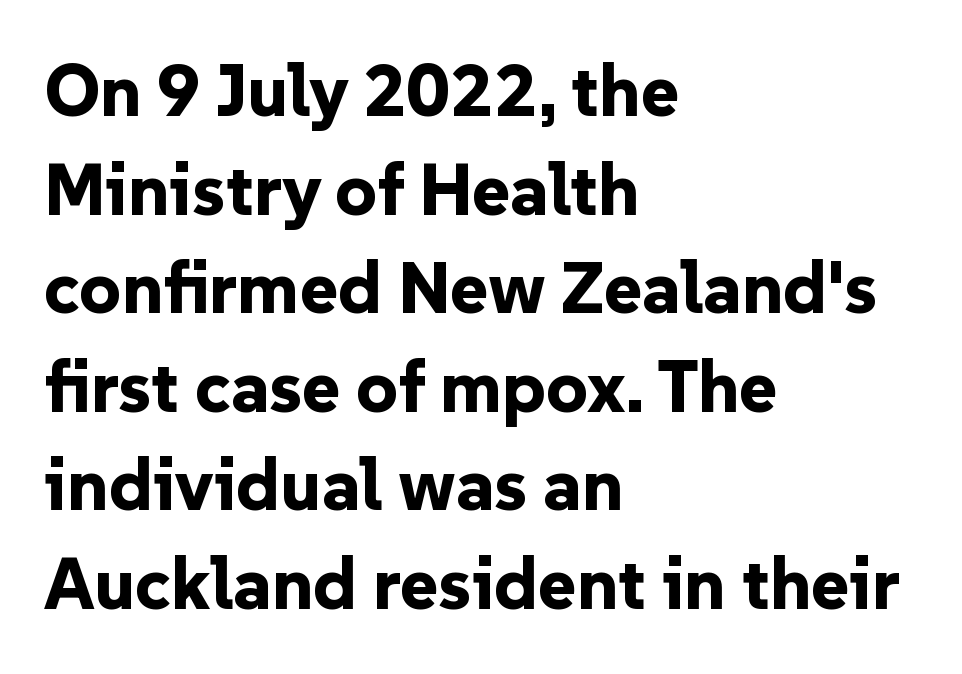
The rendering uses natural spacing where letterforms have individual widths. This block has exactly the height ordinary leading produces. Caption: standard tracking, unaltered. Casual observation: everything's shoved over to the left. The foot of each line stays bare and open.
